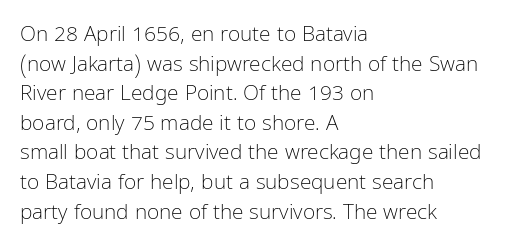
{"italic": "no", "bold": "no", "underline": "no", "align": "left", "line_spacing": "normal", "line_spacing_ratio": 1.41, "letter_spacing": "normal", "letter_spacing_em": 0.0, "glyph_px": 21}
